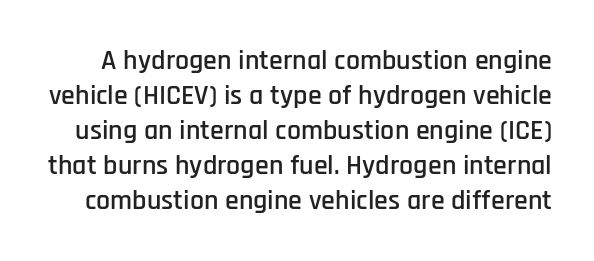
Do the characters align in a grid? No, the font is proportional. Style check: upright. The line texture is even and compact thanks to regular tracking. The rows are spaced the way most documents space them. Anything drawn beneath the words? Only blank space.
